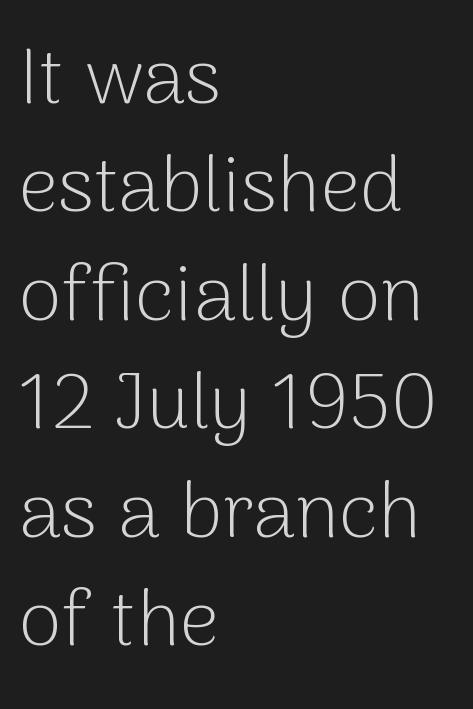
{"serif": "no", "italic": "no", "bold": "no", "weight": "light", "width": "normal", "stroke_contrast": "low", "x_height": "medium", "monospaced": "no", "underline": "no", "align": "left", "line_spacing": "normal", "line_spacing_ratio": 1.39, "letter_spacing": "normal", "letter_spacing_em": 0.0, "glyph_px": 78}
